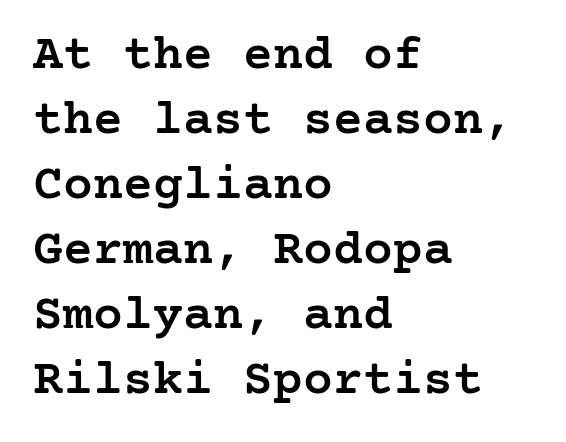
These lines keep a tight, regular rhythm from letter to letter. Beneath every word, the page is bare. A semibold gives these letters moderate extra thickness, short of bold. This sample uses an upright cut, with every glyph sitting square on the baseline. Regarding serifs, this sample has them.
